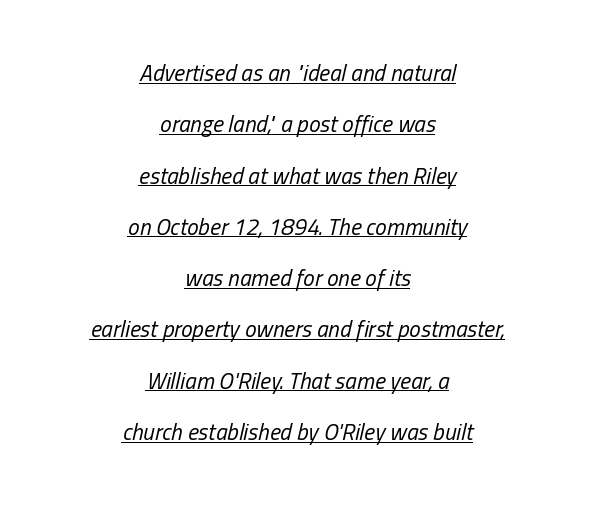
{"italic": "yes", "lean": "right", "slant_degrees": 13, "bold": "no", "underline": "yes", "align": "center", "line_spacing": "loose", "line_spacing_ratio": 2.23, "letter_spacing": "normal", "letter_spacing_em": 0.0, "glyph_px": 23}
